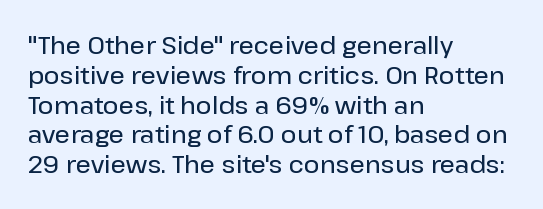
{"italic": "no", "underline": "no", "align": "left", "line_spacing_ratio": 1.24, "letter_spacing": "normal", "letter_spacing_em": 0.0, "glyph_px": 24}
